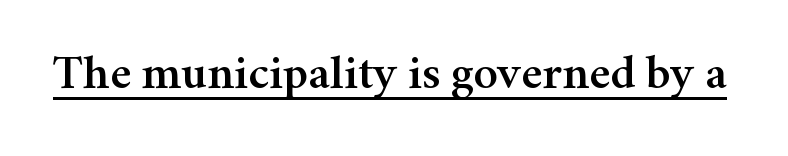
{"serif": "yes", "italic": "no", "width": "normal", "stroke_contrast": "medium", "x_height": "medium", "monospaced": "no", "underline": "yes", "letter_spacing": "normal", "letter_spacing_em": 0.0, "glyph_px": 49}
